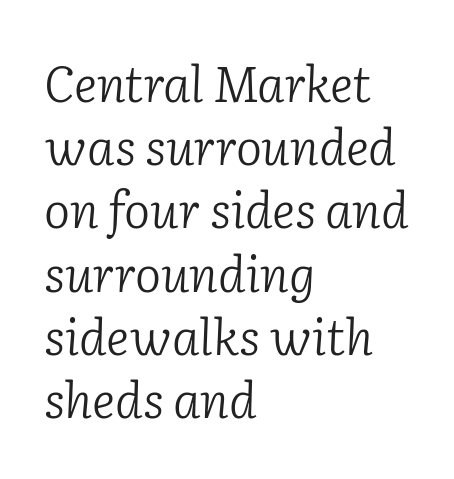
Unmarked baselines from the first word to the last. Notice how the stems are inclined rather than vertical — that's the hallmark of italics. In terms of letterspacing, this is plain default setting. The letterforms sit at book weight or below. Quick note: interline space is typical.
